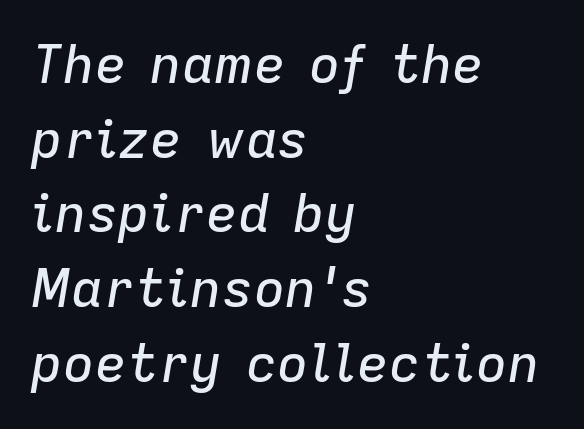
The image shows 53 px text type, italic (leaning right); set left-aligned, normal line spacing (1.41x), normal letter spacing, not underlined; low stroke contrast and a medium x-height.
